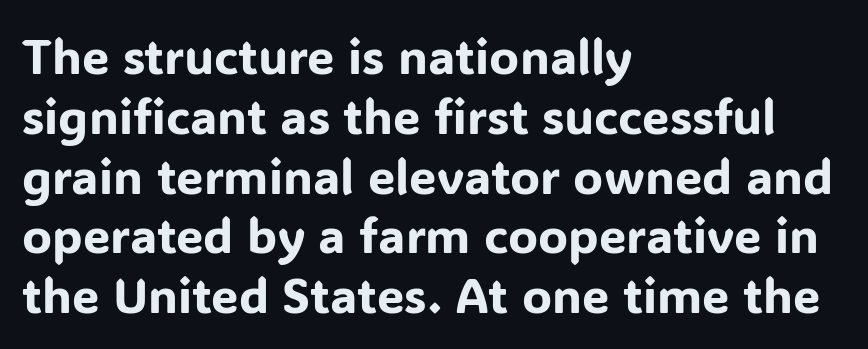
The image shows 49 px sans-serif type, upright; set left-aligned, line spacing 1.22x, normal letter spacing, not underlined; low stroke contrast and a medium x-height.
